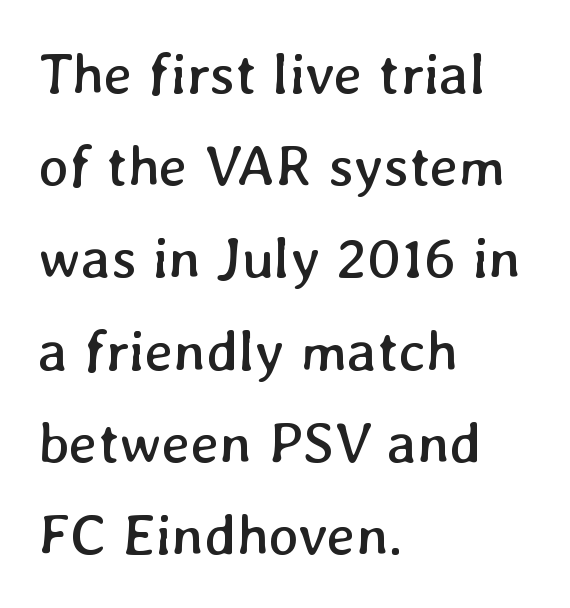
Q: Is the text bold? A: No.
Q: Is the text underlined? A: No.
Q: How is the paragraph aligned? A: Left-aligned.
Q: Is the spacing between letters normal or unusually wide? A: Normal.
Q: Is the spacing between lines tight, normal or loose? A: Normal.
Q: Width (condensed, normal, or wide)? A: Normal.
Q: Stroke contrast? A: Low.
Q: x-height? A: Medium.
Q: Monospaced? A: No.
